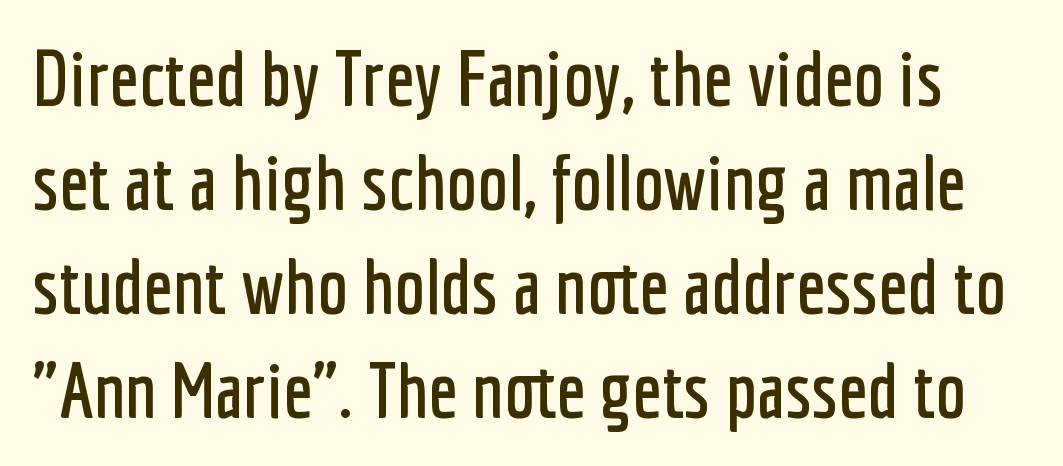
{"serif": "no", "italic": "no", "width": "condensed", "stroke_contrast": "low", "x_height": "medium", "monospaced": "no", "underline": "no", "line_spacing": "normal", "line_spacing_ratio": 1.35, "letter_spacing": "normal", "letter_spacing_em": 0.0, "glyph_px": 77}
